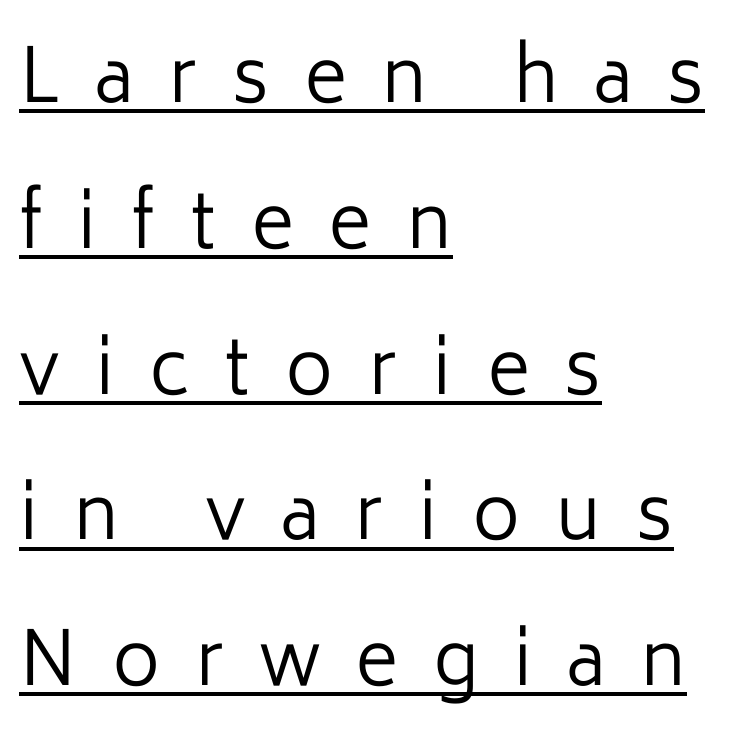
The image shows 74 px regular-weight sans-serif type, upright; set left-aligned, loose line spacing (1.97x), unusually wide letter spacing (+0.47 em), underlined; low stroke contrast and a medium x-height.
